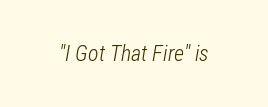
{"italic": "yes", "lean": "right", "slant_degrees": 12, "bold": "no", "underline": "no", "letter_spacing": "normal", "letter_spacing_em": 0.0, "glyph_px": 22}
